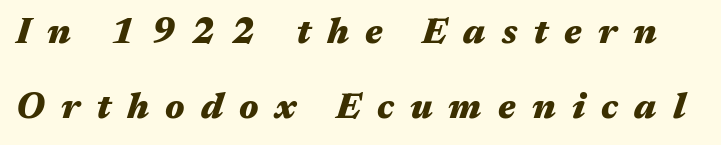
{"italic": "yes", "lean": "right", "slant_degrees": 17, "bold": "yes", "weight": "heavy", "width": "wide", "stroke_contrast": "medium", "x_height": "medium", "monospaced": "no", "underline": "no", "line_spacing": "loose", "line_spacing_ratio": 2.09, "letter_spacing": "wide", "letter_spacing_em": 0.45, "glyph_px": 36}
